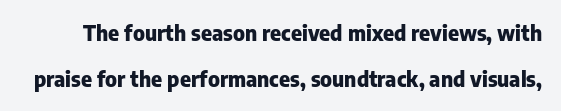
Q: Is the text bold? A: Yes.
Q: Is the text italic (slanted)? A: No, it is upright.
Q: Is the text underlined? A: No.
Q: Is the spacing between letters normal or unusually wide? A: Normal.
Q: Is the spacing between lines tight, normal or loose? A: Loose.
